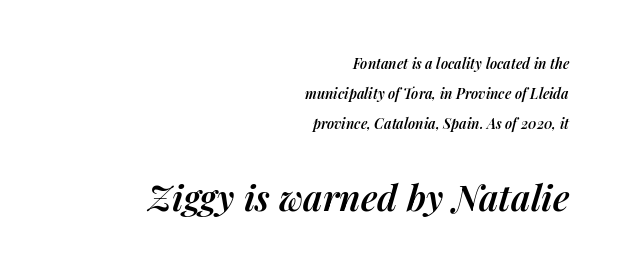
Teacher's note: observe the even right margin — that is flush-right alignment. Look at the glyph heights: the lower group is clearly the bigger setting. You could not count columns in this text — the font is proportionally spaced. Standard letterfit; no display-style spreading of the glyphs. Summary of vertical rhythm: relaxed, with wide interline spacing. Posture: slanted.
